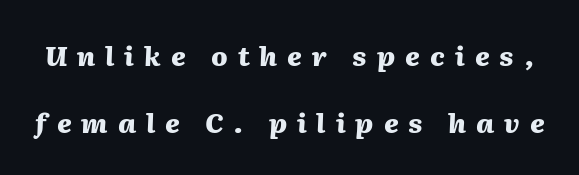
The image shows 27 px bold type, italic (leaning right); set loose line spacing (2.48x), unusually wide letter spacing (+0.37 em), not underlined.
